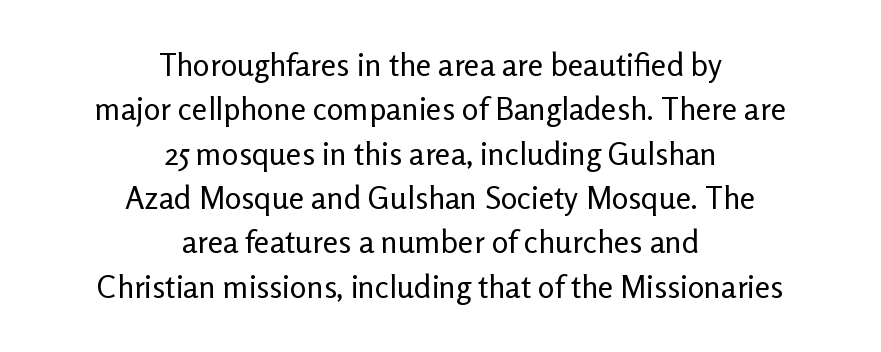
The image shows 31 px regular-weight sans-serif type, upright; set centered, normal line spacing (1.43x), normal letter spacing, not underlined; low stroke contrast and a medium x-height.
